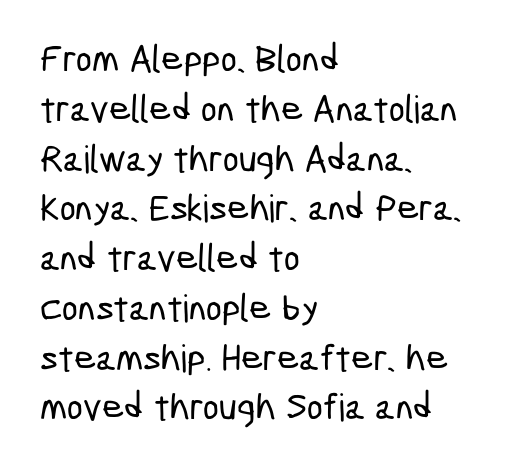
Q: Is the typeface a serif or a sans-serif typeface? A: Sans-serif.
Q: Is the text underlined? A: No.
Q: How is the paragraph aligned? A: Left-aligned.
Q: Is the spacing between letters normal or unusually wide? A: Normal.
Q: Is the spacing between lines tight, normal or loose? A: Normal.
Q: Width (condensed, normal, or wide)? A: Condensed.
Q: Stroke contrast? A: Low.
Q: x-height? A: Medium.
Q: Monospaced? A: No.
